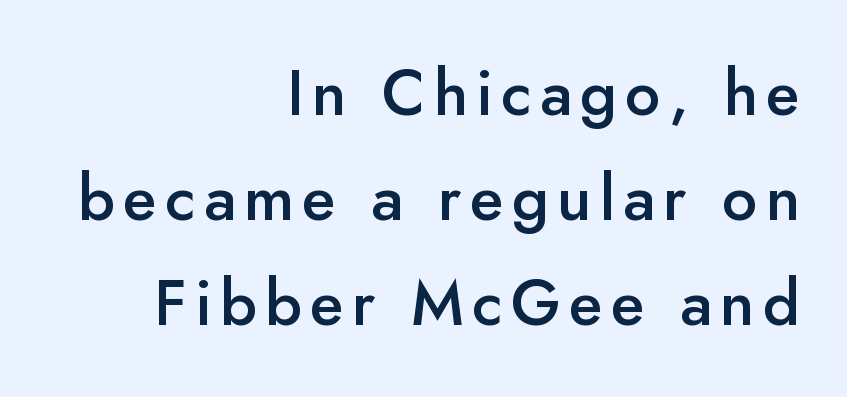
Q: Is the text bold? A: Semi-bold.
Q: Is the text italic (slanted)? A: No, it is upright.
Q: Is the typeface a serif or a sans-serif typeface? A: Sans-serif.
Q: Is the text underlined? A: No.
Q: How is the paragraph aligned? A: Right-aligned.
Q: Is the spacing between lines tight, normal or loose? A: Normal.
Q: Width (condensed, normal, or wide)? A: Normal.
Q: Stroke contrast? A: Low.
Q: x-height? A: Small.
Q: Monospaced? A: No.
